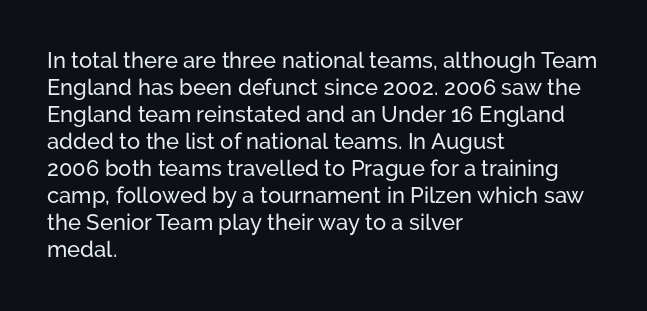
The horizontal fit of the characters is conventional and even. The typesetter chose a ragged-right arrangement here. Upright lettering throughout. The specimen omits any rule beneath the text block's lines.
